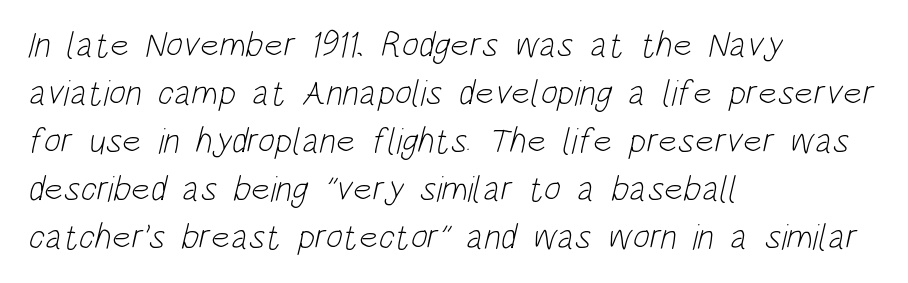
The image shows 36 px light, condensed sans-serif type; set left-aligned, normal line spacing (1.33x), normal letter spacing, not underlined; low stroke contrast and a large x-height.
